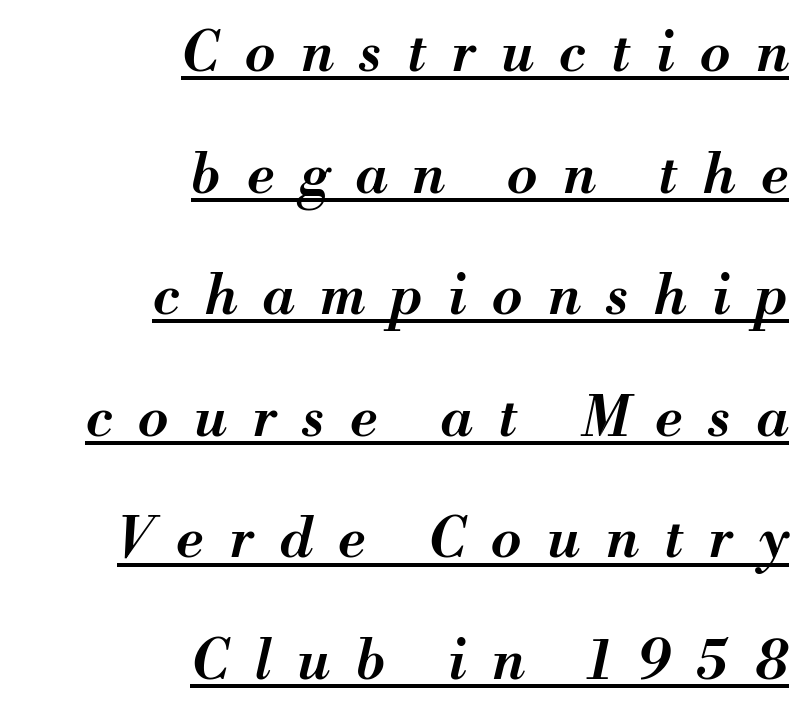
{"italic": "yes", "lean": "right", "slant_degrees": 13, "bold": "semi", "weight": "semibold", "width": "normal", "stroke_contrast": "medium", "x_height": "small", "monospaced": "no", "underline": "yes", "align": "right", "line_spacing": "loose", "line_spacing_ratio": 2.21, "letter_spacing": "wide", "letter_spacing_em": 0.47, "glyph_px": 55}
